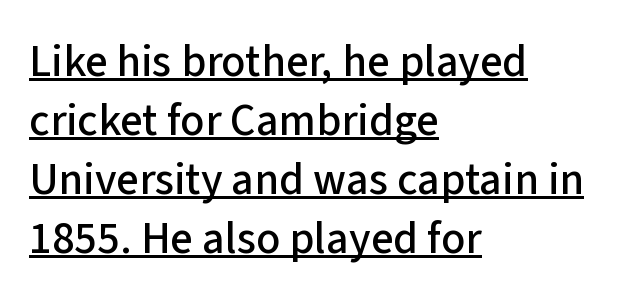
The lettering is marked with a stroke running underneath it. Successive baselines arrive at the customary interval. Varying glyph widths throughout — classic text-font behaviour. Observe the ordinary spacing: letters are neighbours, not strangers. Style check: upright. You can tell from the bare stems that sans-serif type was used.
